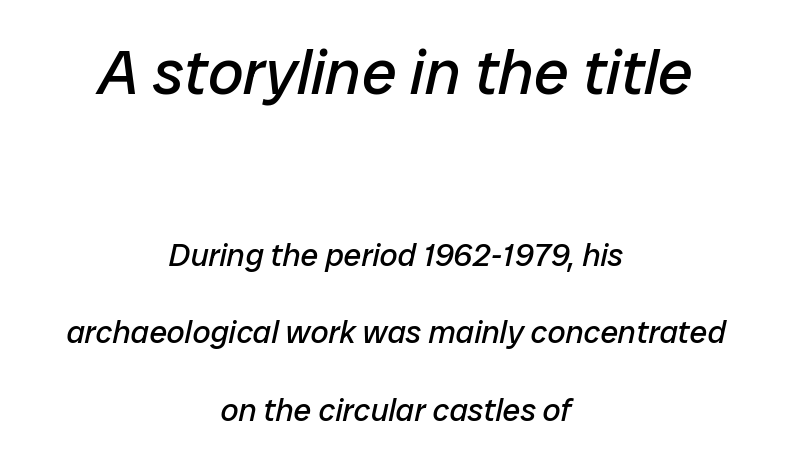
{"italic": "yes", "lean": "right", "slant_degrees": 12, "bold": "no", "weight": "regular", "width": "normal", "stroke_contrast": "low", "x_height": "medium", "monospaced": "no", "underline": "no", "align": "center", "line_spacing": "loose", "line_spacing_ratio": 2.42, "letter_spacing": "normal", "letter_spacing_em": 0.0, "larger_block": "first", "size_ratio": 1.97, "glyph_px": 63}
